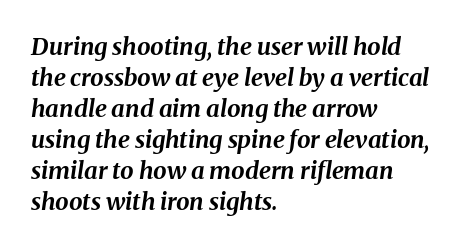
The image shows 24 px bold type, italic (leaning right); set left-aligned, normal line spacing (1.29x), normal letter spacing, not underlined.
